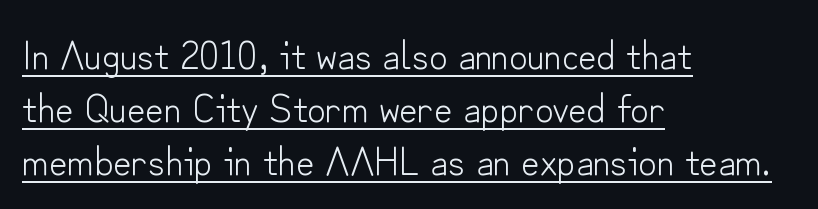
{"serif": "no", "italic": "no", "bold": "no", "weight": "light", "width": "normal", "stroke_contrast": "low", "x_height": "small", "monospaced": "no", "underline": "yes", "align": "left", "line_spacing": "normal", "line_spacing_ratio": 1.32, "letter_spacing": "normal", "letter_spacing_em": 0.0, "glyph_px": 40}
